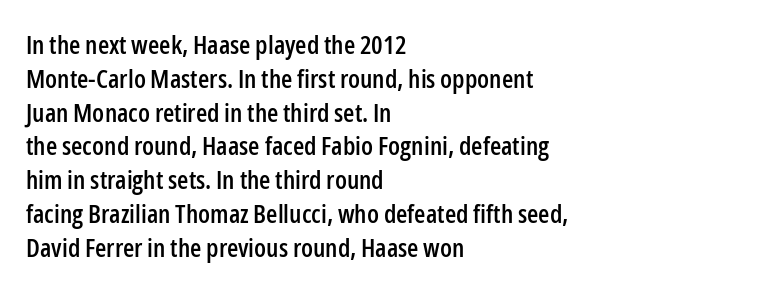
{"italic": "no", "underline": "no", "align": "left", "line_spacing": "normal", "line_spacing_ratio": 1.3, "letter_spacing": "normal", "letter_spacing_em": 0.0, "glyph_px": 26}
